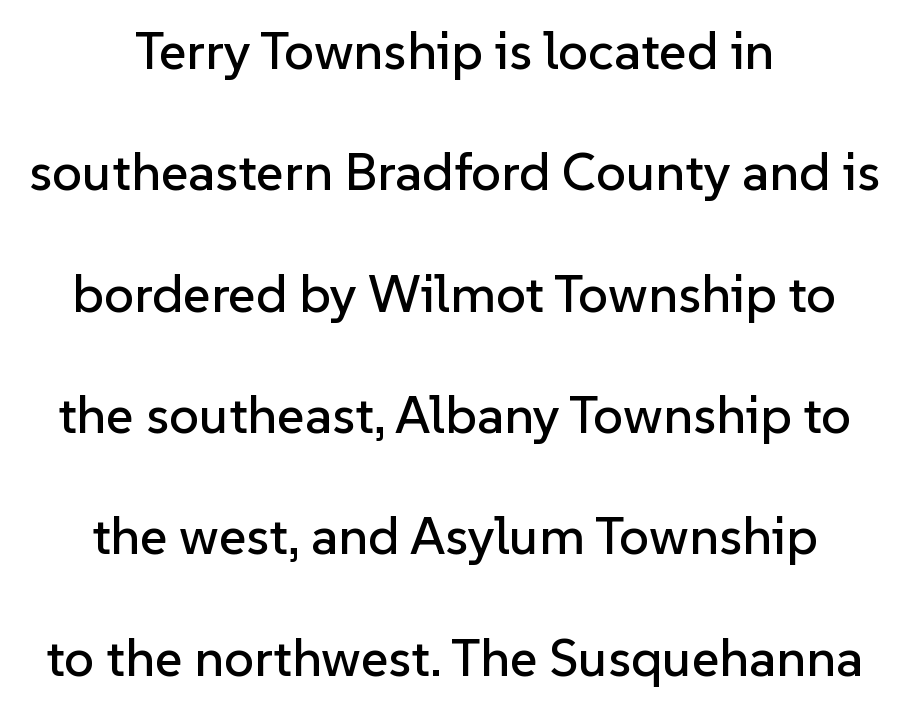
{"serif": "no", "italic": "no", "width": "normal", "stroke_contrast": "low", "x_height": "medium", "monospaced": "no", "underline": "no", "align": "center", "line_spacing": "loose", "line_spacing_ratio": 2.29, "letter_spacing": "normal", "letter_spacing_em": 0.0, "glyph_px": 53}
